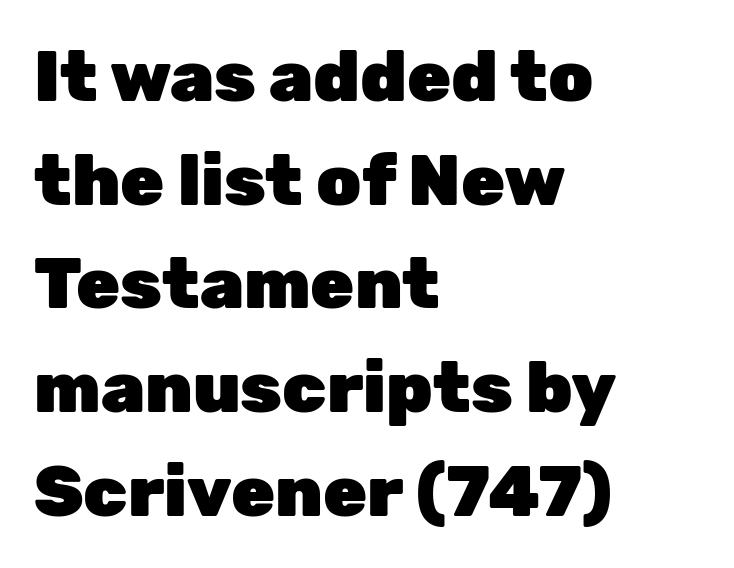
{"serif": "no", "italic": "no", "bold": "yes", "weight": "heavy", "width": "normal", "stroke_contrast": "low", "x_height": "medium", "monospaced": "no", "underline": "no", "align": "left", "line_spacing": "normal", "line_spacing_ratio": 1.46, "letter_spacing": "normal", "letter_spacing_em": 0.0, "glyph_px": 71}
